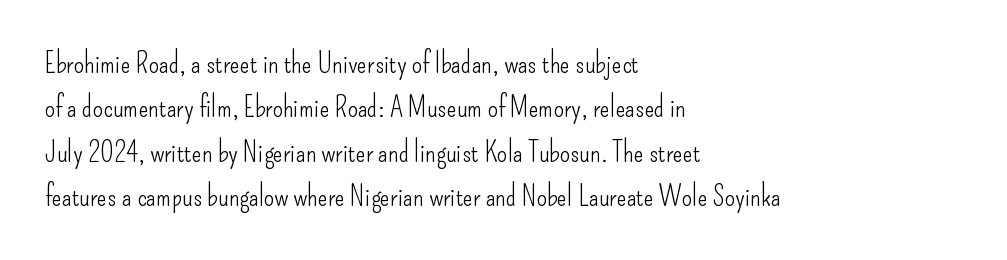
{"serif": "no", "italic": "no", "bold": "no", "weight": "light", "width": "condensed", "stroke_contrast": "low", "x_height": "small", "monospaced": "no", "underline": "no", "align": "left", "line_spacing": "normal", "line_spacing_ratio": 1.53, "letter_spacing": "normal", "letter_spacing_em": 0.0, "glyph_px": 29}
